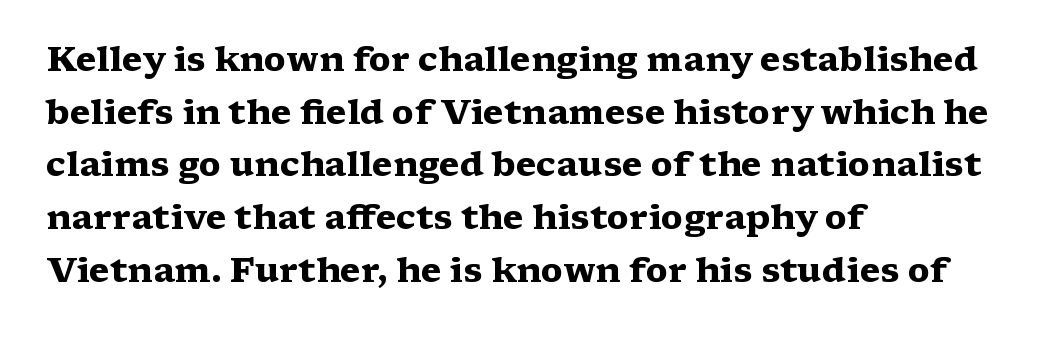
{"serif": "yes", "italic": "no", "bold": "yes", "weight": "heavy", "width": "wide", "stroke_contrast": "medium", "x_height": "medium", "monospaced": "no", "underline": "no", "align": "left", "line_spacing": "normal", "line_spacing_ratio": 1.55, "letter_spacing": "normal", "letter_spacing_em": 0.0, "glyph_px": 34}
